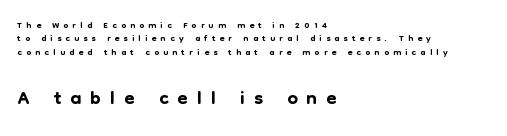
Where is the straight margin? On the left. These lines huddle together more closely than default settings would place them. Scale increases going downward across the two blocks. Posture: straight, roman, zero tilt. Is the letter spacing exaggerated? Yes — the characters are pushed far apart.
